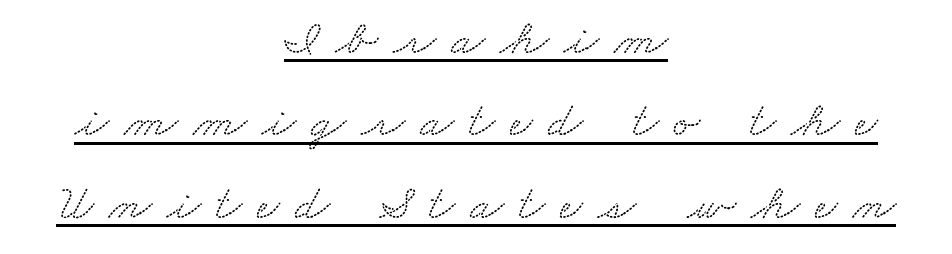
The image shows 50 px wide serif type; set centered, normal line spacing (1.65x), unusually wide letter spacing (+0.3 em), underlined; low stroke contrast and a small x-height.
